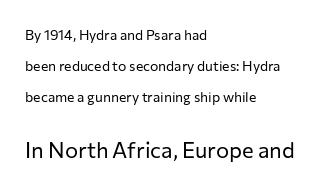
The image shows 22 px text type, upright; set left-aligned, loose line spacing (2.21x), normal letter spacing, not underlined; the second (bottom) block is 1.57x larger.
